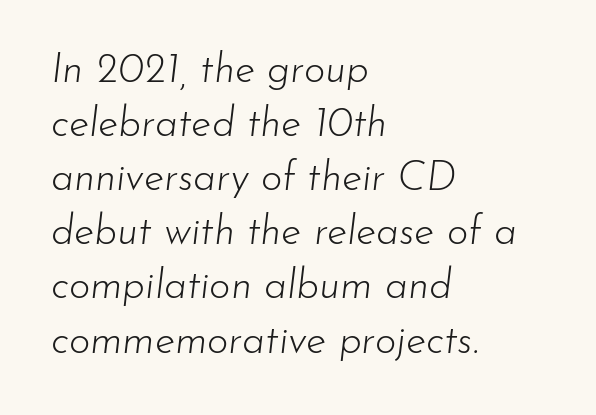
The image shows 41 px light type, italic (leaning right); set left-aligned, normal line spacing (1.32x), normal letter spacing, not underlined; low stroke contrast and a small x-height.
